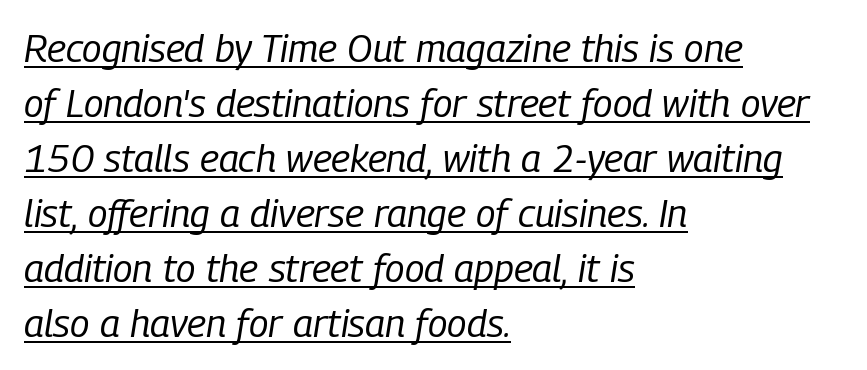
Q: Is the text bold? A: No.
Q: Is the text italic (slanted)? A: Yes, it leans right by about 9 degrees.
Q: Is the text underlined? A: Yes.
Q: How is the paragraph aligned? A: Left-aligned.
Q: Is the spacing between letters normal or unusually wide? A: Normal.
Q: Is the spacing between lines tight, normal or loose? A: Normal.
Q: Width (condensed, normal, or wide)? A: Condensed.
Q: Stroke contrast? A: Low.
Q: x-height? A: Medium.
Q: Monospaced? A: No.
